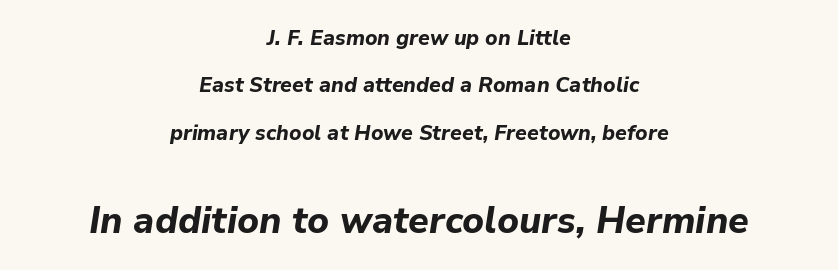
The image shows 37 px bold type, italic (leaning right); set centered, loose line spacing (2.26x), normal letter spacing, not underlined; the second (bottom) block is 1.76x larger; low stroke contrast and a medium x-height.
